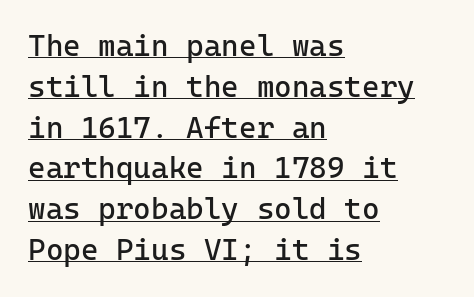
{"serif": "no", "italic": "no", "bold": "no", "weight": "regular", "width": "normal", "stroke_contrast": "low", "x_height": "medium", "underline": "yes", "align": "left", "line_spacing": "normal", "line_spacing_ratio": 1.36, "letter_spacing": "normal", "letter_spacing_em": 0.0, "glyph_px": 30}
